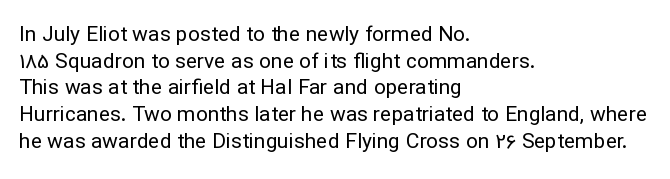
{"italic": "no", "bold": "no", "underline": "no", "align": "left", "line_spacing": "normal", "line_spacing_ratio": 1.27, "letter_spacing": "normal", "letter_spacing_em": 0.0, "glyph_px": 21}
